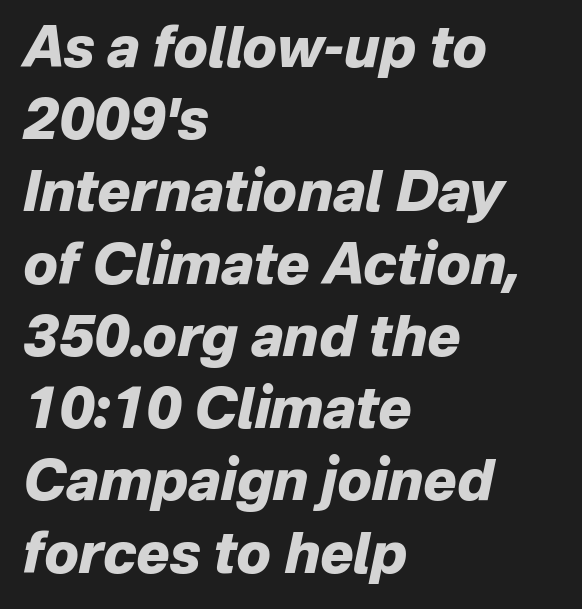
The image shows 56 px heavy type, italic (leaning right); set left-aligned, normal line spacing (1.29x), normal letter spacing, not underlined; low stroke contrast and a medium x-height.
